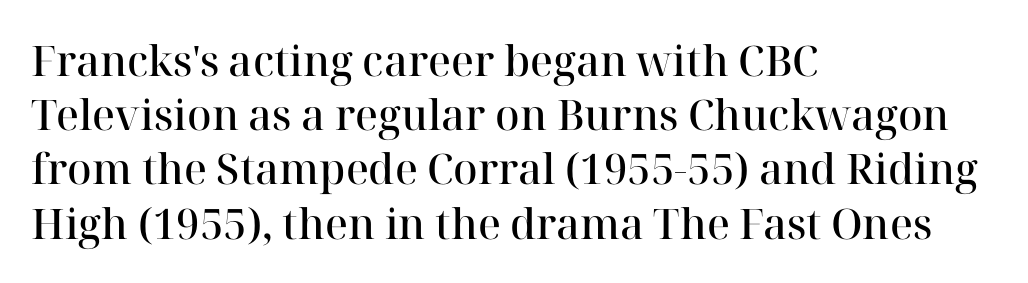
Q: Is the text bold? A: Semi-bold.
Q: Is the text italic (slanted)? A: No, it is upright.
Q: Is the typeface a serif or a sans-serif typeface? A: Serif.
Q: Is the text underlined? A: No.
Q: How is the paragraph aligned? A: Left-aligned.
Q: Is the spacing between letters normal or unusually wide? A: Normal.
Q: Is the spacing between lines tight, normal or loose? A: Normal.
Q: Width (condensed, normal, or wide)? A: Normal.
Q: Stroke contrast? A: High.
Q: x-height? A: Medium.
Q: Monospaced? A: No.
